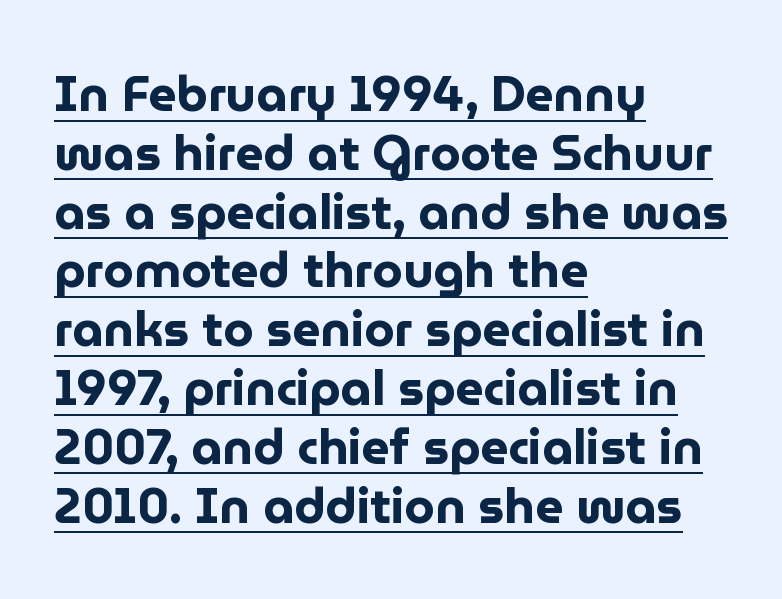
Q: Is the text bold? A: Yes.
Q: Is the text italic (slanted)? A: No, it is upright.
Q: Is the typeface a serif or a sans-serif typeface? A: Sans-serif.
Q: Is the text underlined? A: Yes.
Q: How is the paragraph aligned? A: Left-aligned.
Q: Is the spacing between letters normal or unusually wide? A: Normal.
Q: Width (condensed, normal, or wide)? A: Normal.
Q: Stroke contrast? A: Low.
Q: x-height? A: Medium.
Q: Monospaced? A: No.
